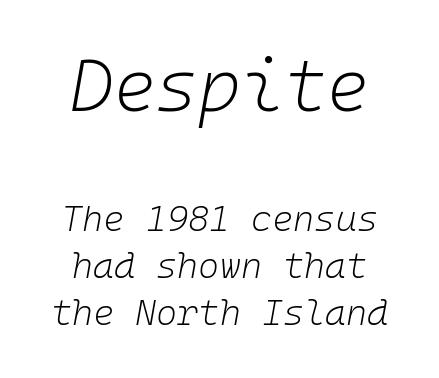
Q: Is the text bold? A: No.
Q: Is the text italic (slanted)? A: Yes, it leans right by about 10 degrees.
Q: Is the text underlined? A: No.
Q: How is the paragraph aligned? A: Centered.
Q: Is the spacing between letters normal or unusually wide? A: Normal.
Q: Is the spacing between lines tight, normal or loose? A: Normal.
Q: Which block of text is set in a larger size, the first (top) or the second (bottom)? A: The first (top) one.
Q: Width (condensed, normal, or wide)? A: Normal.
Q: Stroke contrast? A: Low.
Q: x-height? A: Medium.
Q: Monospaced? A: Yes.
